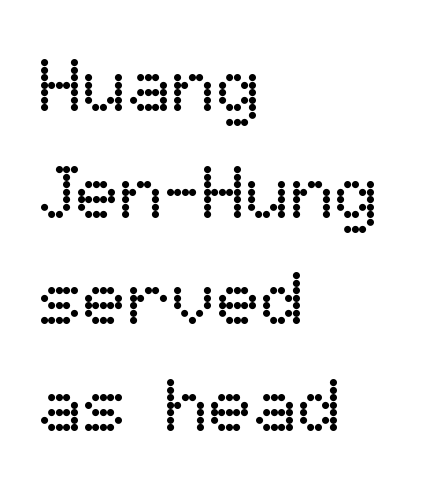
{"italic": "no", "bold": "no", "weight": "regular", "width": "normal", "stroke_contrast": "low", "x_height": "medium", "monospaced": "no", "underline": "no", "align": "left", "line_spacing": "normal", "line_spacing_ratio": 1.44, "letter_spacing": "normal", "letter_spacing_em": 0.0, "glyph_px": 74}
